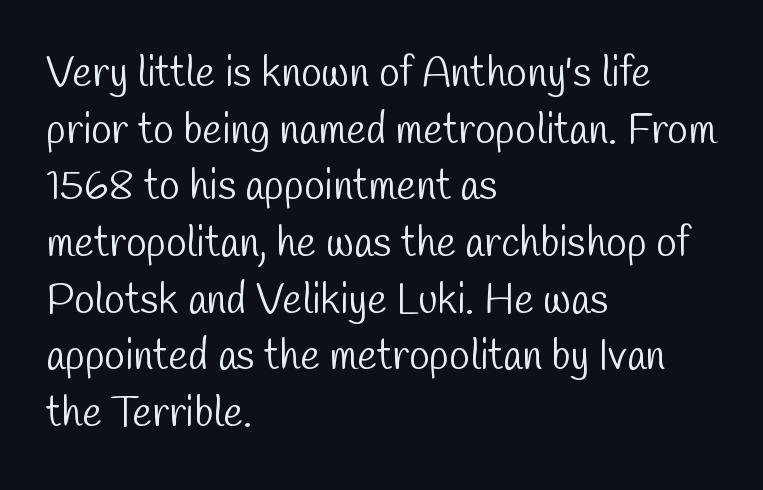
The image shows 42 px light, condensed sans-serif type; set left-aligned, normal line spacing (1.35x), normal letter spacing, not underlined; low stroke contrast and a medium x-height.
